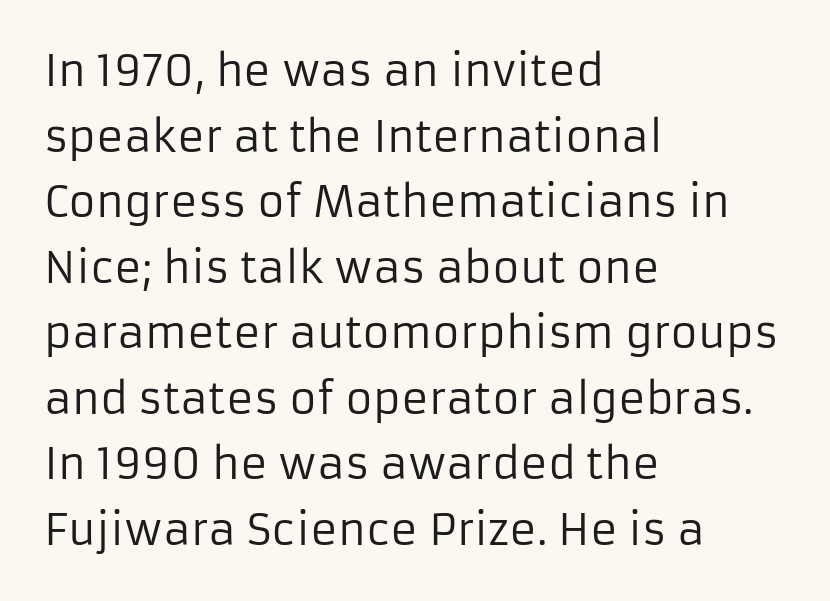
{"serif": "no", "italic": "no", "bold": "no", "weight": "regular", "width": "normal", "stroke_contrast": "low", "x_height": "medium", "monospaced": "no", "underline": "no", "align": "left", "line_spacing": "normal", "line_spacing_ratio": 1.56, "letter_spacing": "normal", "letter_spacing_em": 0.0, "glyph_px": 42}
